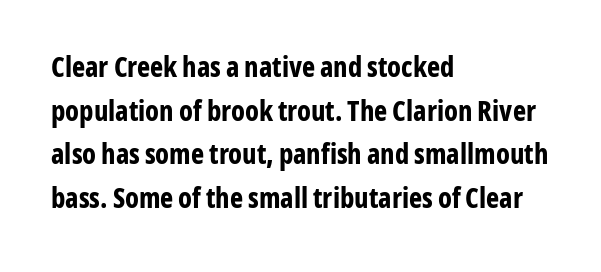
{"serif": "no", "italic": "no", "bold": "yes", "weight": "bold", "width": "condensed", "stroke_contrast": "low", "x_height": "medium", "monospaced": "no", "underline": "no", "align": "left", "line_spacing": "normal", "line_spacing_ratio": 1.56, "letter_spacing": "normal", "letter_spacing_em": 0.0, "glyph_px": 28}
